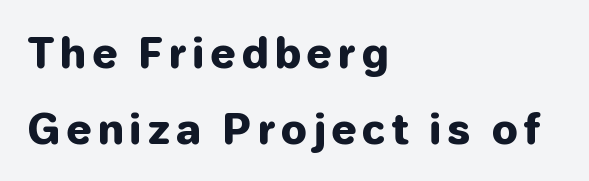
Q: Is the text bold? A: Yes.
Q: Is the text italic (slanted)? A: No, it is upright.
Q: Is the typeface a serif or a sans-serif typeface? A: Sans-serif.
Q: Is the text underlined? A: No.
Q: How is the paragraph aligned? A: Left-aligned.
Q: Width (condensed, normal, or wide)? A: Normal.
Q: Stroke contrast? A: Low.
Q: x-height? A: Medium.
Q: Monospaced? A: No.
